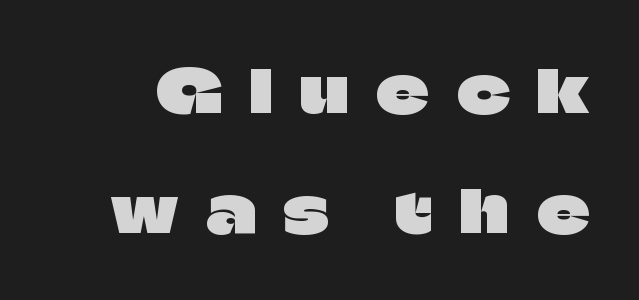
{"serif": "no", "italic": "no", "width": "normal", "stroke_contrast": "low", "x_height": "large", "monospaced": "no", "underline": "no", "line_spacing": "loose", "line_spacing_ratio": 2.07, "letter_spacing": "wide", "letter_spacing_em": 0.48, "glyph_px": 58}
